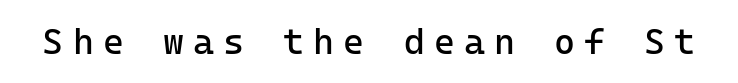
These lines are rendered in a fixed-pitch font. The strokes are not fattened; the text isn't bold. Honestly, there is no underline to notice here at all. Rendered with straight, roman letterforms. Unlike a traditional serif, this face leaves its strokes unadorned. Caption: expanded tracking, letters set apart.
